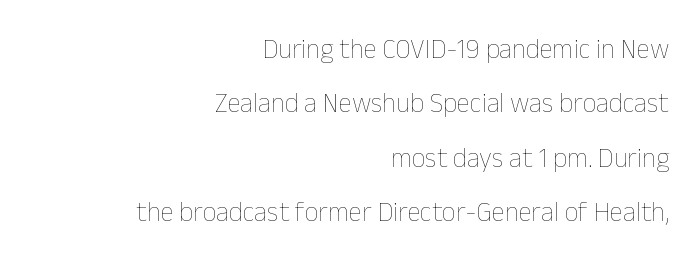
Q: Is the text bold? A: No.
Q: Is the text italic (slanted)? A: No, it is upright.
Q: Is the text underlined? A: No.
Q: How is the paragraph aligned? A: Right-aligned.
Q: Is the spacing between letters normal or unusually wide? A: Normal.
Q: Is the spacing between lines tight, normal or loose? A: Loose.
